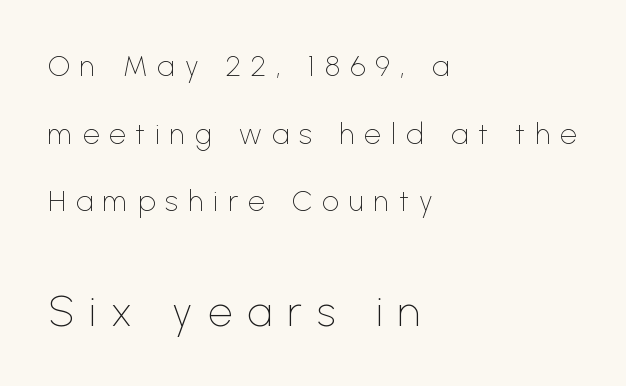
Q: Is the text bold? A: No.
Q: Is the text italic (slanted)? A: No, it is upright.
Q: Is the typeface a serif or a sans-serif typeface? A: Sans-serif.
Q: Is the text underlined? A: No.
Q: How is the paragraph aligned? A: Left-aligned.
Q: Is the spacing between letters normal or unusually wide? A: Unusually wide.
Q: Is the spacing between lines tight, normal or loose? A: Loose.
Q: Which block of text is set in a larger size, the first (top) or the second (bottom)? A: The second (bottom) one.
Q: Width (condensed, normal, or wide)? A: Normal.
Q: Stroke contrast? A: Low.
Q: x-height? A: Medium.
Q: Monospaced? A: No.
